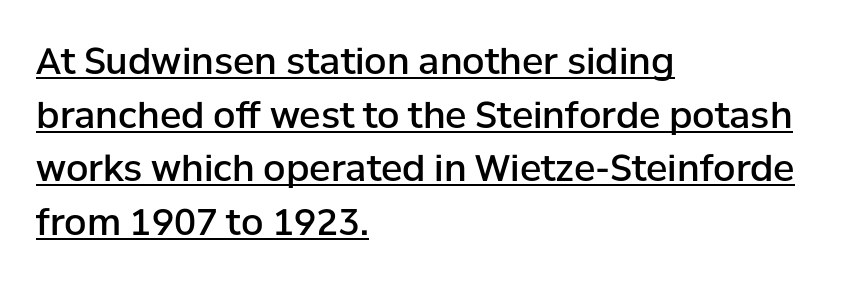
Reading down the block, your eye returns to a fixed left position each line. Letter spacing: default. Stroke thickness is moderately raised; the sample reads as semibold. Is this a fixed-width face? No — the glyphs have proportional, varying widths.
